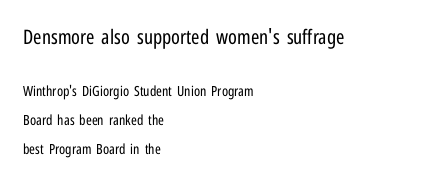
{"italic": "no", "bold": "no", "underline": "no", "align": "left", "line_spacing": "loose", "line_spacing_ratio": 2.08, "letter_spacing": "normal", "letter_spacing_em": 0.0, "larger_block": "first", "size_ratio": 1.43, "glyph_px": 20}
